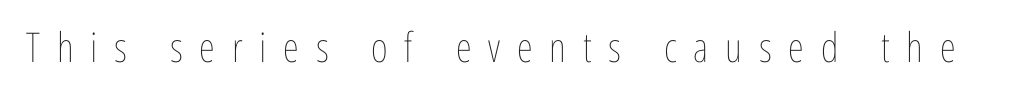
This sample has the flowing, uneven cadence of proportional lettering. The tracking jumps out immediately: characters are airy and widely separated. In terms of posture, this sample is upright. On a weight scale, this lands at 450 or below. The gap between lines stays unmarked.
